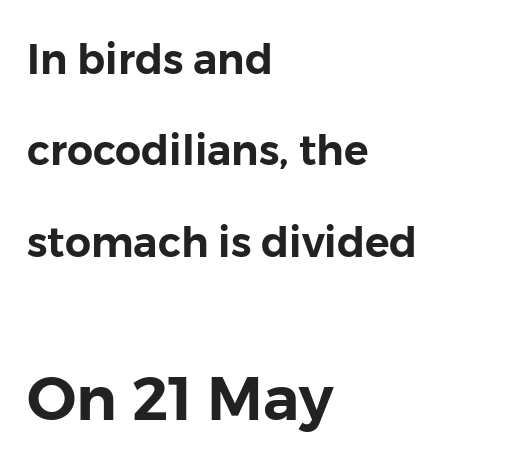
Q: Is the text italic (slanted)? A: No, it is upright.
Q: Is the typeface a serif or a sans-serif typeface? A: Sans-serif.
Q: Is the text underlined? A: No.
Q: How is the paragraph aligned? A: Left-aligned.
Q: Is the spacing between letters normal or unusually wide? A: Normal.
Q: Is the spacing between lines tight, normal or loose? A: Loose.
Q: Which block of text is set in a larger size, the first (top) or the second (bottom)? A: The second (bottom) one.
Q: Width (condensed, normal, or wide)? A: Normal.
Q: Stroke contrast? A: Low.
Q: x-height? A: Medium.
Q: Monospaced? A: No.
